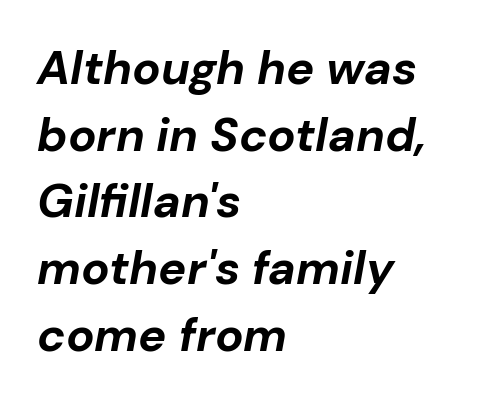
{"italic": "yes", "lean": "right", "slant_degrees": 10, "bold": "yes", "weight": "bold", "width": "normal", "stroke_contrast": "low", "x_height": "medium", "monospaced": "no", "underline": "no", "align": "left", "line_spacing": "normal", "line_spacing_ratio": 1.42, "letter_spacing": "normal", "letter_spacing_em": 0.0, "glyph_px": 47}
